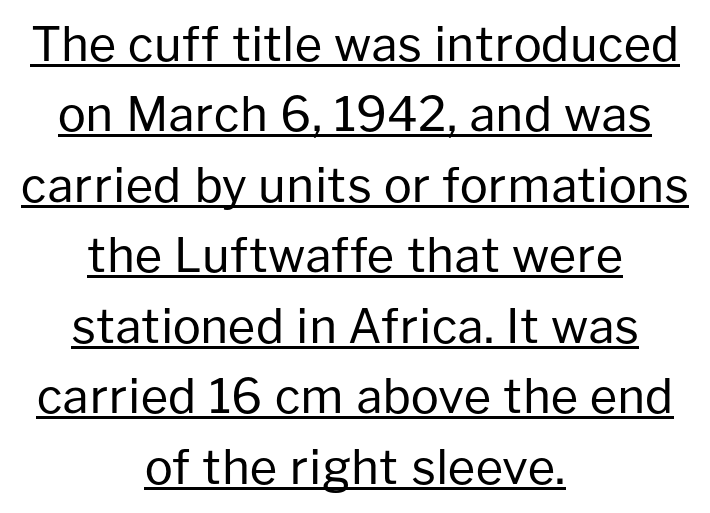
Q: Is the text bold? A: No.
Q: Is the text italic (slanted)? A: No, it is upright.
Q: Is the typeface a serif or a sans-serif typeface? A: Sans-serif.
Q: Is the text underlined? A: Yes.
Q: How is the paragraph aligned? A: Centered.
Q: Is the spacing between letters normal or unusually wide? A: Normal.
Q: Is the spacing between lines tight, normal or loose? A: Normal.
Q: Width (condensed, normal, or wide)? A: Normal.
Q: Stroke contrast? A: Low.
Q: x-height? A: Medium.
Q: Monospaced? A: No.
